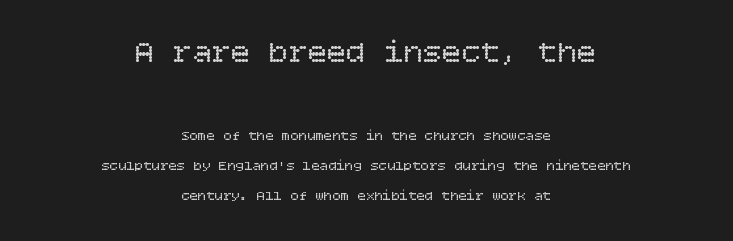
Q: Is the text bold? A: No.
Q: Is the text italic (slanted)? A: No, it is upright.
Q: Is the text underlined? A: No.
Q: How is the paragraph aligned? A: Centered.
Q: Is the spacing between letters normal or unusually wide? A: Normal.
Q: Is the spacing between lines tight, normal or loose? A: Loose.
Q: Which block of text is set in a larger size, the first (top) or the second (bottom)? A: The first (top) one.
Q: Width (condensed, normal, or wide)? A: Normal.
Q: Stroke contrast? A: Low.
Q: x-height? A: Large.
